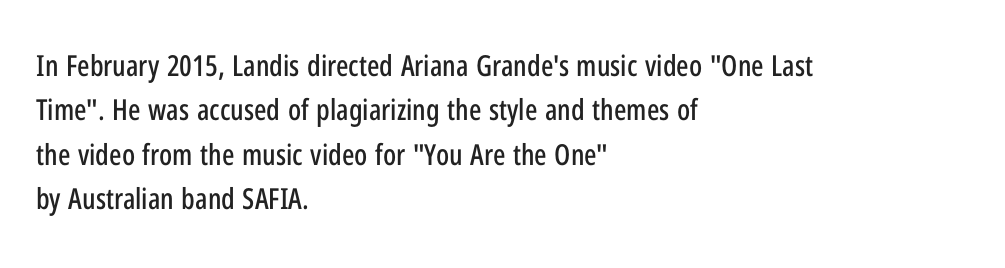
A typesetter would call this proportional, since set widths differ per character. A sans-serif font was chosen for this passage. The gap between lines stays unmarked. Vertical strokes here are truly vertical. Normally led — the rows are evenly, conventionally spaced. The tracking reads as untouched default to a designer's eye.
